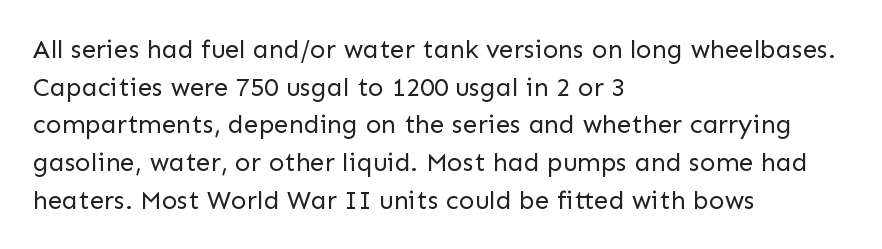
{"italic": "no", "bold": "no", "underline": "no", "align": "left", "line_spacing": "normal", "line_spacing_ratio": 1.45, "letter_spacing": "normal", "letter_spacing_em": 0.0, "glyph_px": 26}
